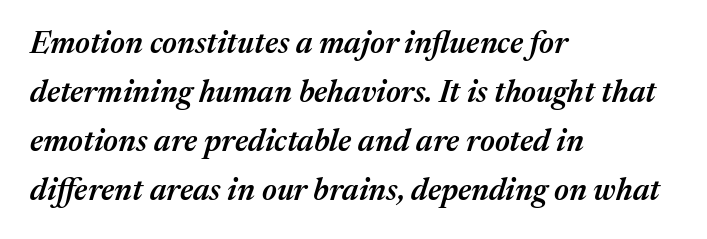
{"italic": "yes", "lean": "right", "slant_degrees": 17, "bold": "semi", "weight": "semibold", "width": "normal", "stroke_contrast": "medium", "x_height": "medium", "monospaced": "no", "underline": "no", "align": "left", "line_spacing": "normal", "line_spacing_ratio": 1.58, "letter_spacing": "normal", "letter_spacing_em": 0.0, "glyph_px": 31}
